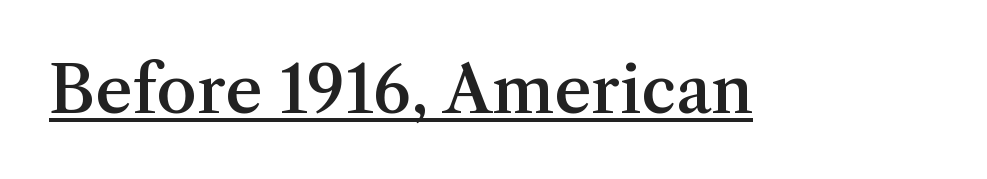
Proportional: the letters do not fall into vertical columns. The string is rendered with underlining switched on. A typesetter would label this face a serif. The rendering keeps characters at their native spacing. Style check: upright.
